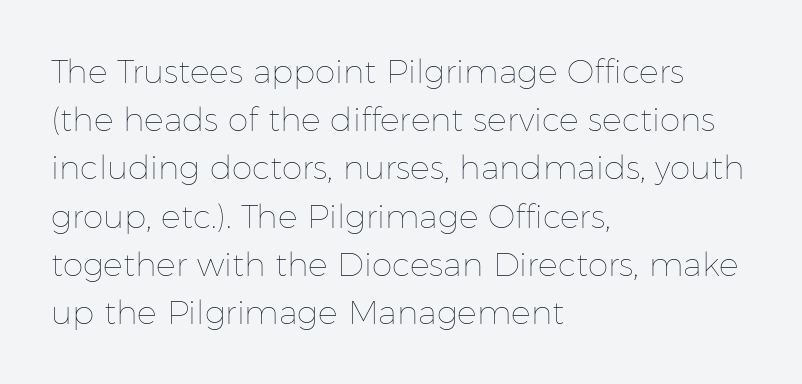
The image shows 33 px thin type, upright; set left-aligned, normal line spacing (1.46x), normal letter spacing, not underlined; low stroke contrast and a medium x-height.
